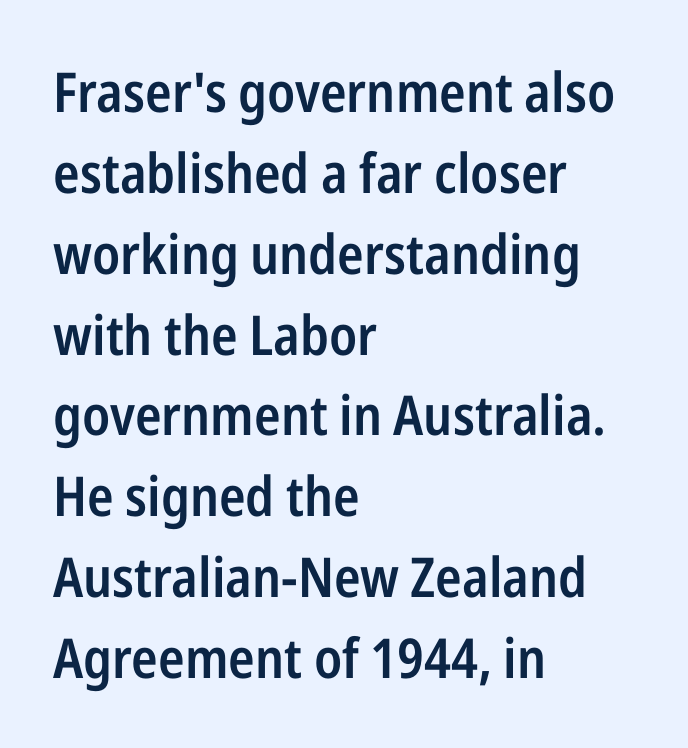
Style check: upright. This sample uses plain, unmodified letter spacing. The letters carry no serifs — their stems end cleanly without finishing strokes. The sample has been set in demibold, a notch under bold. The rendering uses natural spacing where letterforms have individual widths.
